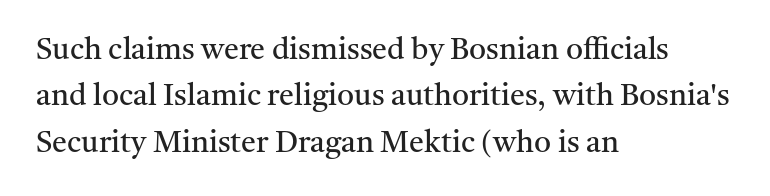
The image shows 30 px regular-weight serif type, upright; set left-aligned, normal line spacing (1.55x), normal letter spacing, not underlined; medium stroke contrast and a medium x-height.
